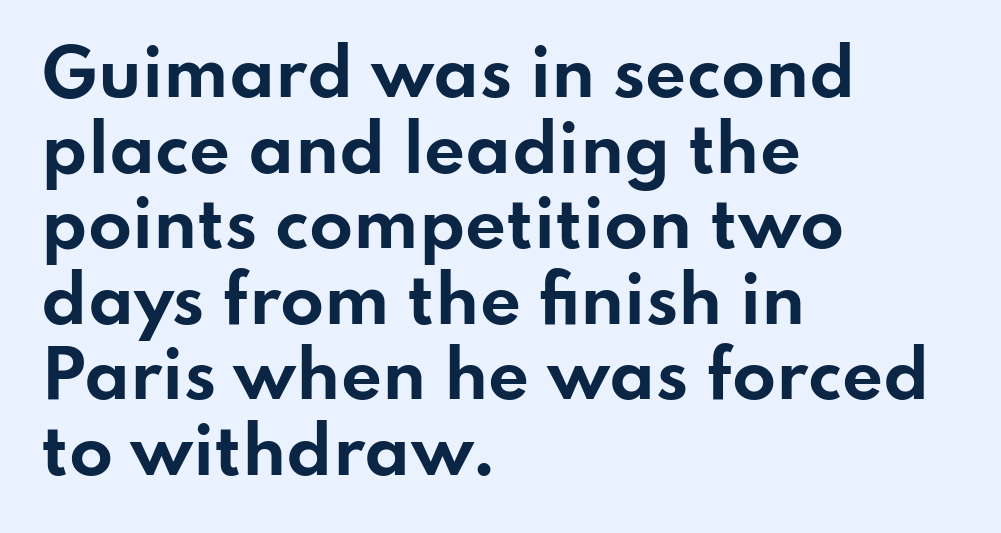
A clean baseline with only descenders dipping below it. The text block is weighted toward the left margin, trailing off unevenly rightward. Spacing between characters is what you'd get straight out of the box. What weight is shown? A full bold with thick strokes. Each letter keeps its own natural width here, so spacing adapts to shape.
